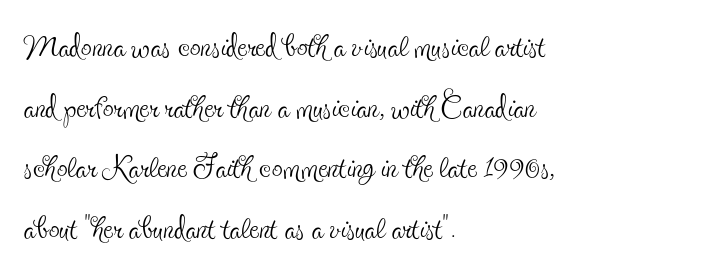
The image shows 43 px thin, condensed serif type; set left-aligned, normal line spacing (1.41x), normal letter spacing, not underlined; a small x-height.
